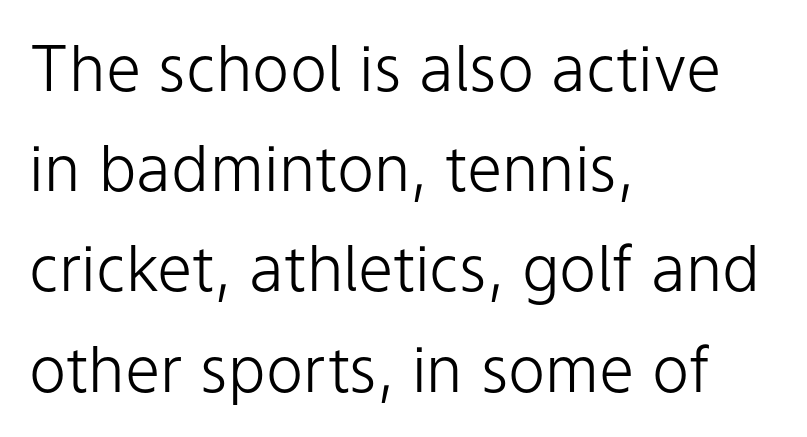
The image shows 63 px light sans-serif type, upright; set left-aligned, normal line spacing (1.59x), normal letter spacing, not underlined; low stroke contrast and a medium x-height.
